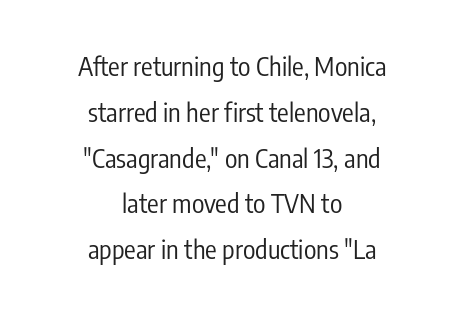
Q: Is the text bold? A: No.
Q: Is the text italic (slanted)? A: No, it is upright.
Q: Is the text underlined? A: No.
Q: How is the paragraph aligned? A: Centered.
Q: Is the spacing between letters normal or unusually wide? A: Normal.
